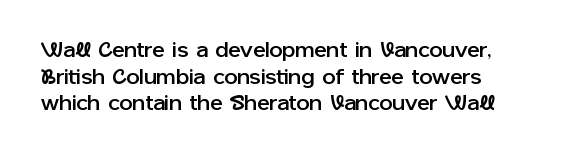
Q: Is the text italic (slanted)? A: No, it is upright.
Q: Is the text underlined? A: No.
Q: Is the spacing between letters normal or unusually wide? A: Normal.
Q: Is the spacing between lines tight, normal or loose? A: Normal.
